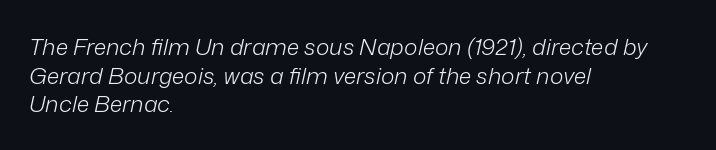
Q: Is the text bold? A: No.
Q: Is the text italic (slanted)? A: Yes, it leans right by about 12 degrees.
Q: Is the text underlined? A: No.
Q: How is the paragraph aligned? A: Left-aligned.
Q: Is the spacing between letters normal or unusually wide? A: Normal.
